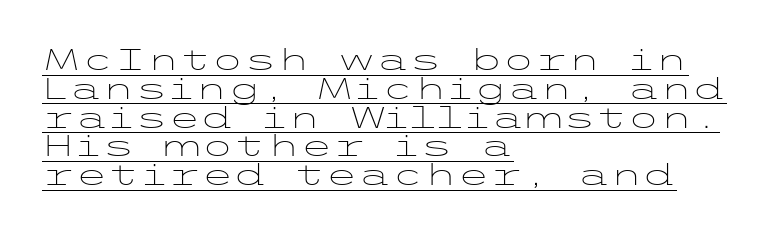
Compared with typical body copy, the letter spacing here is the same. Note: no serifs on the glyphs. Typeset ragged right — the left edge is the straight one. Descenders here cross a horizontal rule under the line.
